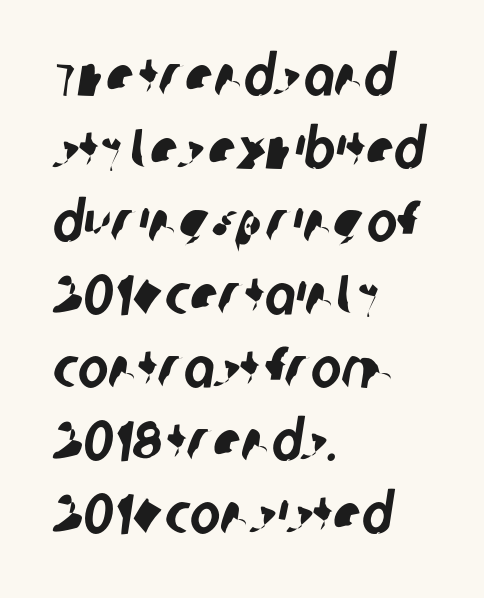
The image shows 57 px condensed sans-serif type; set left-aligned, normal line spacing (1.28x), normal letter spacing, not underlined; low stroke contrast and a large x-height.
